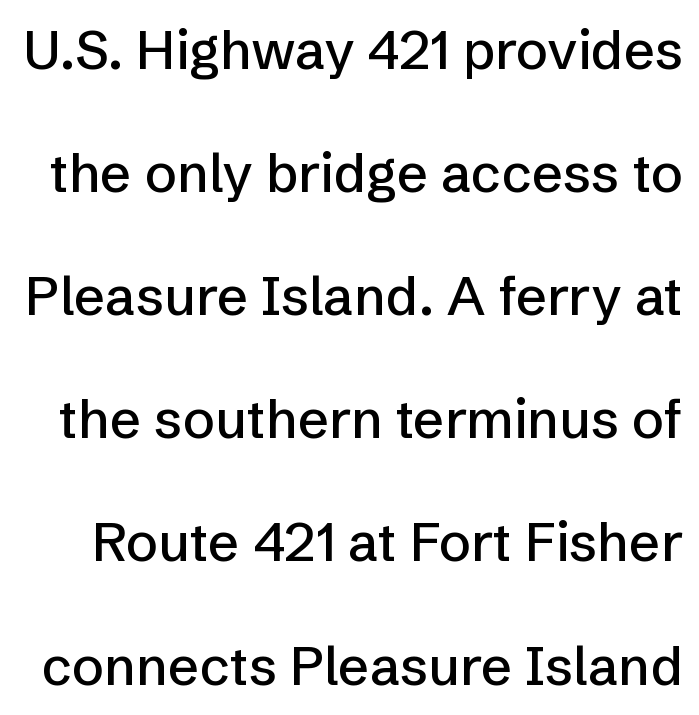
{"serif": "no", "italic": "no", "width": "normal", "stroke_contrast": "low", "x_height": "medium", "monospaced": "no", "underline": "no", "line_spacing": "loose", "line_spacing_ratio": 2.28, "letter_spacing": "normal", "letter_spacing_em": 0.0, "glyph_px": 54}
